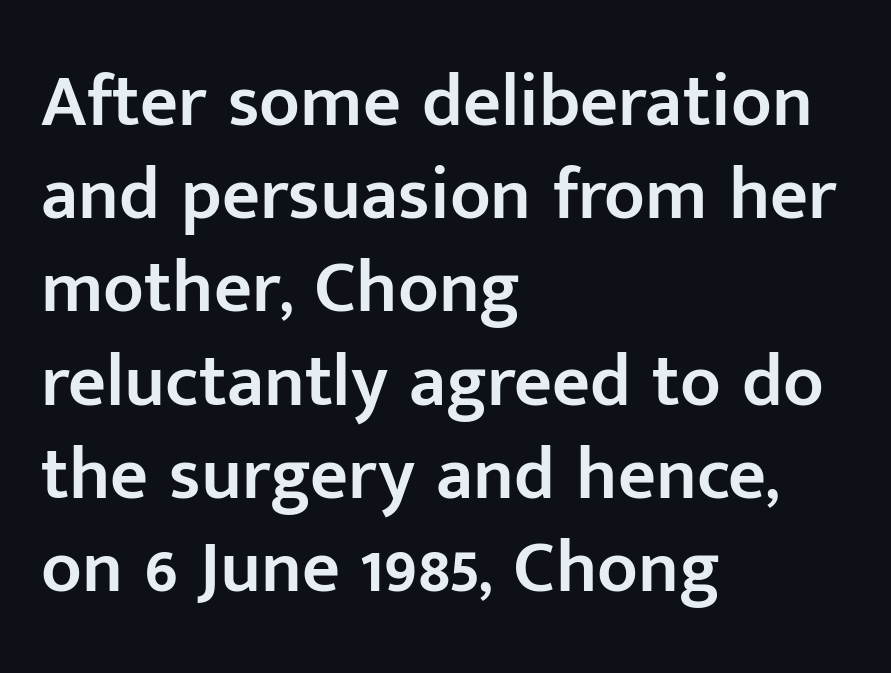
Q: Is the text bold? A: Semi-bold.
Q: Is the text italic (slanted)? A: No, it is upright.
Q: Is the typeface a serif or a sans-serif typeface? A: Sans-serif.
Q: Is the text underlined? A: No.
Q: How is the paragraph aligned? A: Left-aligned.
Q: Is the spacing between letters normal or unusually wide? A: Normal.
Q: Is the spacing between lines tight, normal or loose? A: Normal.
Q: Width (condensed, normal, or wide)? A: Normal.
Q: Stroke contrast? A: Low.
Q: x-height? A: Medium.
Q: Monospaced? A: No.
